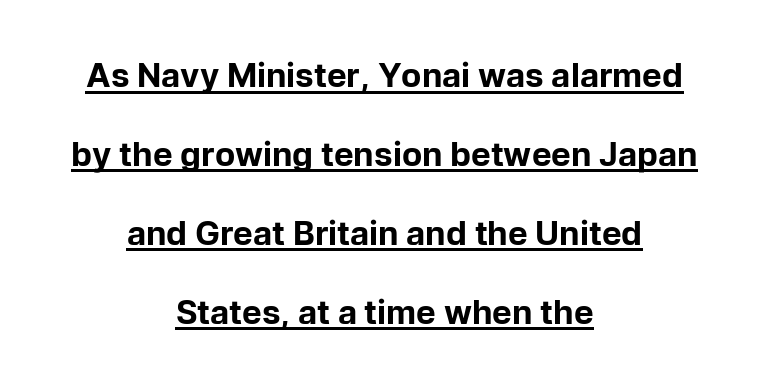
{"serif": "no", "italic": "no", "bold": "yes", "weight": "bold", "width": "normal", "stroke_contrast": "low", "x_height": "medium", "monospaced": "no", "underline": "yes", "align": "center", "line_spacing": "loose", "line_spacing_ratio": 2.39, "letter_spacing": "normal", "letter_spacing_em": 0.0, "glyph_px": 33}
